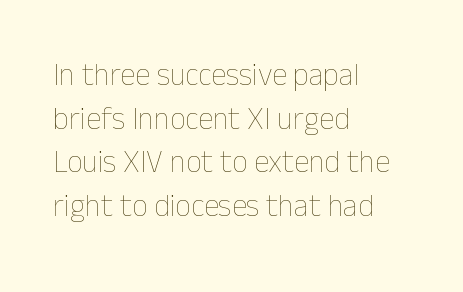
The image shows 31 px thin type, upright; set left-aligned, normal line spacing (1.41x), normal letter spacing, not underlined; low stroke contrast and a medium x-height.
